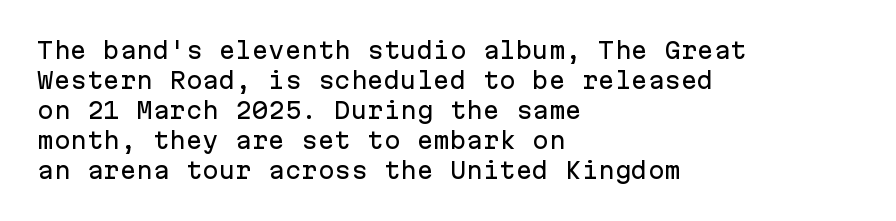
The image shows 22 px text type, upright; set left-aligned, normal line spacing (1.36x), normal letter spacing, not underlined.
